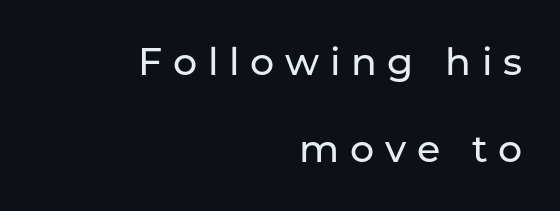
{"serif": "no", "italic": "no", "width": "normal", "stroke_contrast": "low", "x_height": "medium", "monospaced": "no", "underline": "no", "align": "right", "line_spacing": "loose", "line_spacing_ratio": 2.3, "letter_spacing": "wide", "letter_spacing_em": 0.28, "glyph_px": 38}
